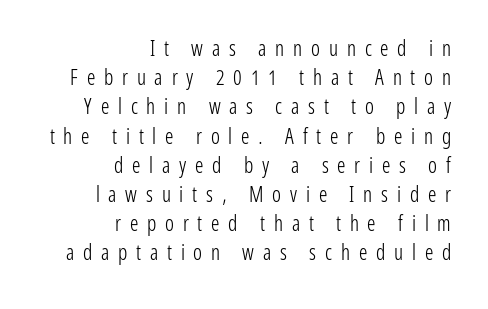
The image shows 21 px text type, upright; set right-aligned, normal line spacing (1.39x), unusually wide letter spacing (+0.42 em), not underlined.
